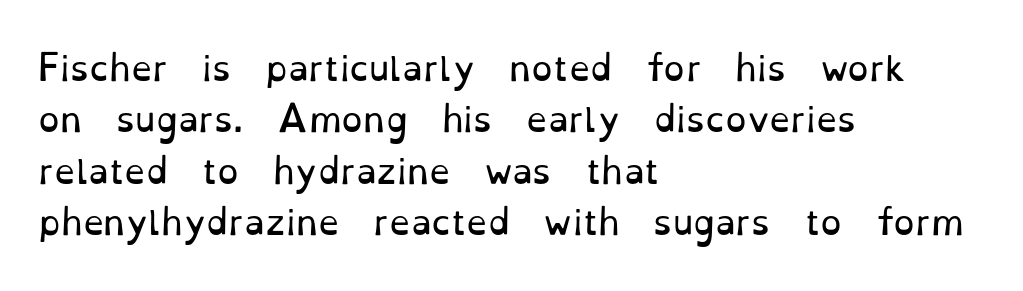
The image shows 34 px regular-weight type, upright; set left-aligned, normal line spacing (1.51x), normal letter spacing, not underlined; low stroke contrast and a small x-height.
